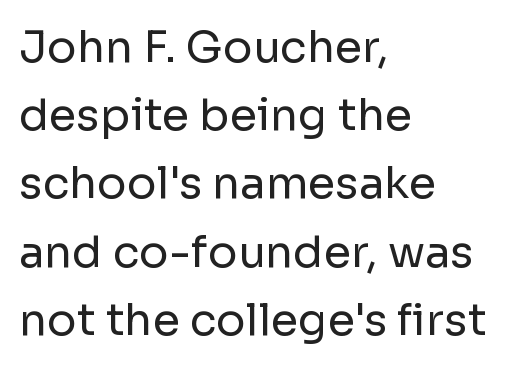
Q: Is the text bold? A: No.
Q: Is the text italic (slanted)? A: No, it is upright.
Q: Is the typeface a serif or a sans-serif typeface? A: Sans-serif.
Q: Is the text underlined? A: No.
Q: How is the paragraph aligned? A: Left-aligned.
Q: Is the spacing between letters normal or unusually wide? A: Normal.
Q: Is the spacing between lines tight, normal or loose? A: Normal.
Q: Width (condensed, normal, or wide)? A: Normal.
Q: Stroke contrast? A: Low.
Q: x-height? A: Medium.
Q: Monospaced? A: No.
